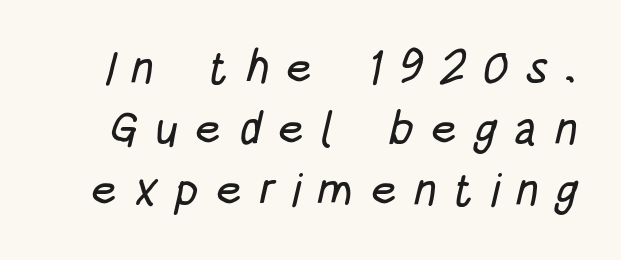
The image shows 46 px condensed sans-serif type; set normal line spacing (1.33x), unusually wide letter spacing (+0.36 em), not underlined; low stroke contrast and a large x-height.
